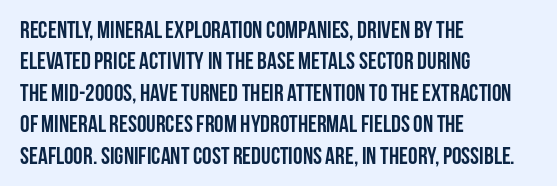
Q: Is the text bold? A: Yes.
Q: Is the text italic (slanted)? A: No, it is upright.
Q: Is the text underlined? A: No.
Q: How is the paragraph aligned? A: Left-aligned.
Q: Is the spacing between letters normal or unusually wide? A: Normal.
Q: Is the spacing between lines tight, normal or loose? A: Normal.
